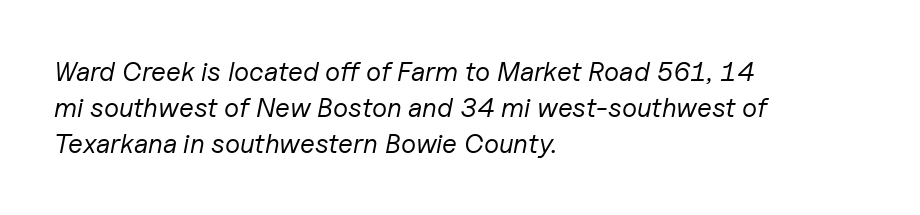
{"italic": "yes", "lean": "right", "slant_degrees": 11, "bold": "no", "underline": "no", "align": "left", "line_spacing": "normal", "line_spacing_ratio": 1.34, "letter_spacing": "normal", "letter_spacing_em": 0.0, "glyph_px": 27}
